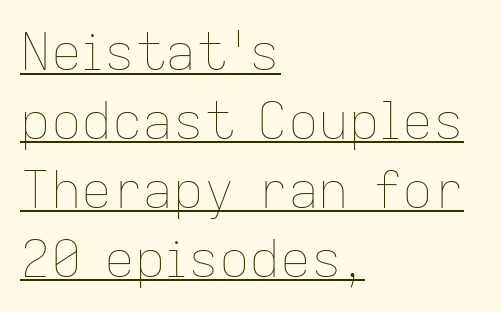
Q: Is the text bold? A: No.
Q: Is the text italic (slanted)? A: No, it is upright.
Q: Is the text underlined? A: Yes.
Q: How is the paragraph aligned? A: Left-aligned.
Q: Is the spacing between letters normal or unusually wide? A: Normal.
Q: Is the spacing between lines tight, normal or loose? A: Normal.
Q: Width (condensed, normal, or wide)? A: Normal.
Q: Stroke contrast? A: Low.
Q: x-height? A: Medium.
Q: Monospaced? A: No.
